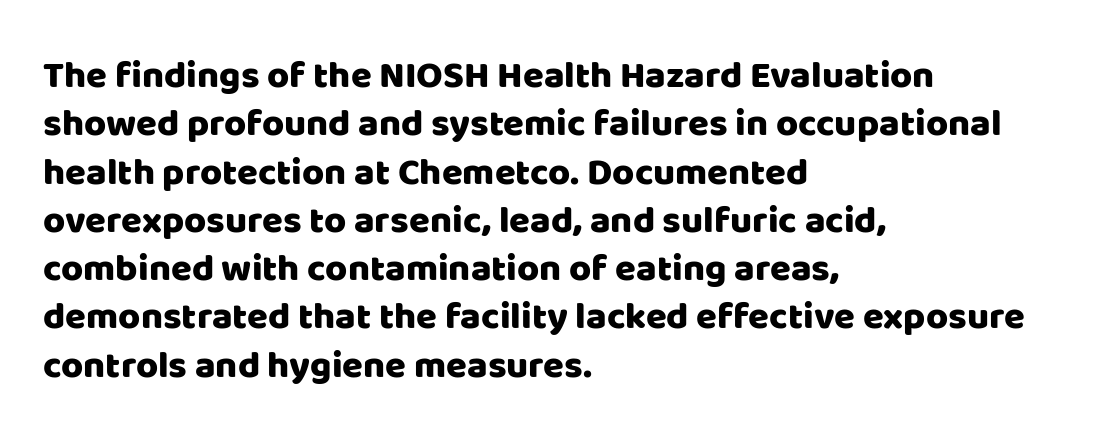
This sample has the flowing, uneven cadence of proportional lettering. The rendering shows plain stroke endings on the letterforms — a sans-serif design. The horizontal fit of the characters is conventional and even. The paragraph has a hard left edge and a soft right edge. Only glyphs here, with clear space below each row.
